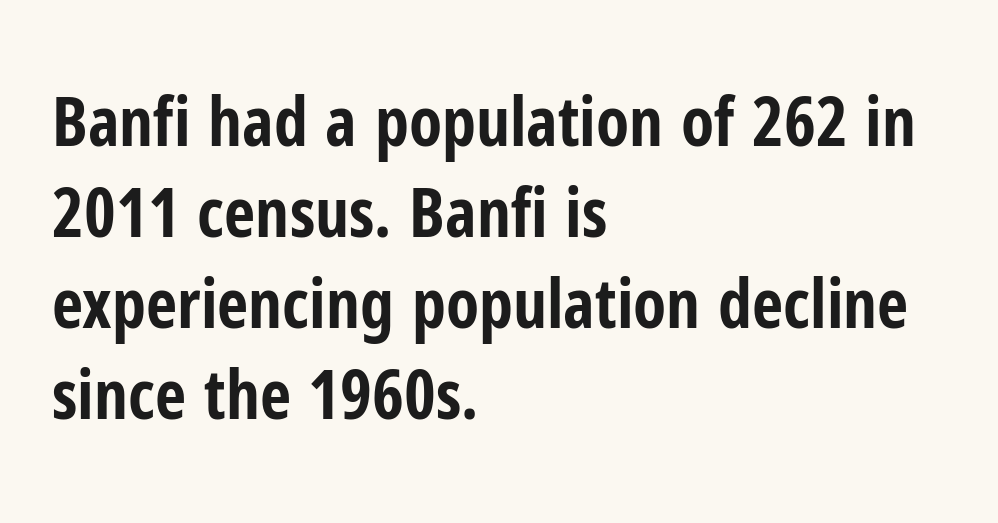
Q: Is the text bold? A: Yes.
Q: Is the text italic (slanted)? A: No, it is upright.
Q: Is the typeface a serif or a sans-serif typeface? A: Sans-serif.
Q: Is the text underlined? A: No.
Q: How is the paragraph aligned? A: Left-aligned.
Q: Is the spacing between letters normal or unusually wide? A: Normal.
Q: Is the spacing between lines tight, normal or loose? A: Normal.
Q: Width (condensed, normal, or wide)? A: Condensed.
Q: Stroke contrast? A: Low.
Q: x-height? A: Medium.
Q: Monospaced? A: No.
